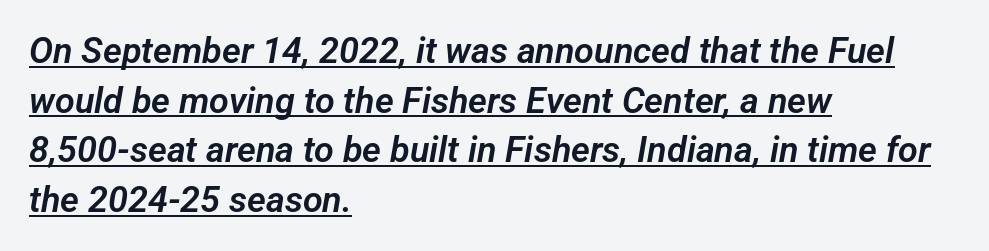
{"serif": "no", "width": "normal", "stroke_contrast": "low", "x_height": "medium", "monospaced": "no", "underline": "yes", "align": "left", "line_spacing": "normal", "line_spacing_ratio": 1.38, "letter_spacing": "normal", "letter_spacing_em": 0.0, "glyph_px": 36}
